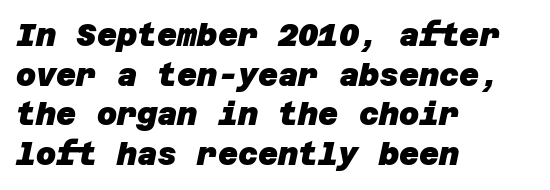
{"serif": "no", "bold": "yes", "weight": "heavy", "width": "normal", "stroke_contrast": "low", "x_height": "large", "underline": "no", "align": "left", "line_spacing": "normal", "line_spacing_ratio": 1.28, "letter_spacing": "normal", "letter_spacing_em": 0.0, "glyph_px": 31}
